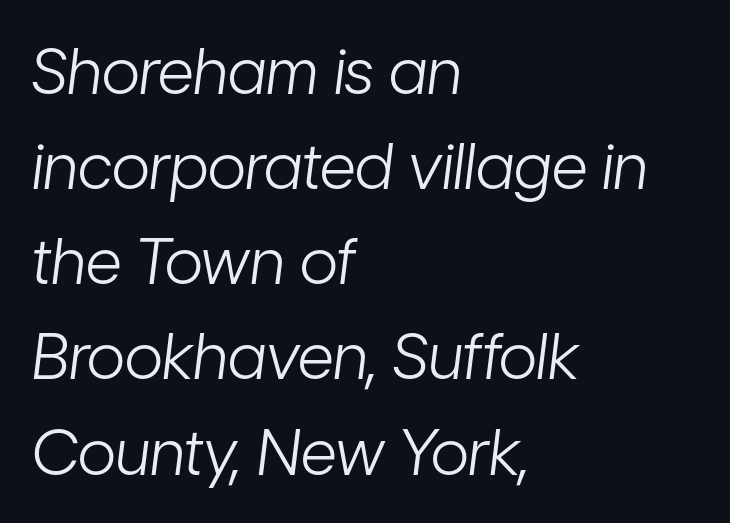
Q: Is the text bold? A: No.
Q: Is the text italic (slanted)? A: Yes, it leans right by about 7 degrees.
Q: Is the text underlined? A: No.
Q: How is the paragraph aligned? A: Left-aligned.
Q: Is the spacing between letters normal or unusually wide? A: Normal.
Q: Is the spacing between lines tight, normal or loose? A: Normal.
Q: Width (condensed, normal, or wide)? A: Condensed.
Q: Stroke contrast? A: Low.
Q: x-height? A: Medium.
Q: Monospaced? A: No.
